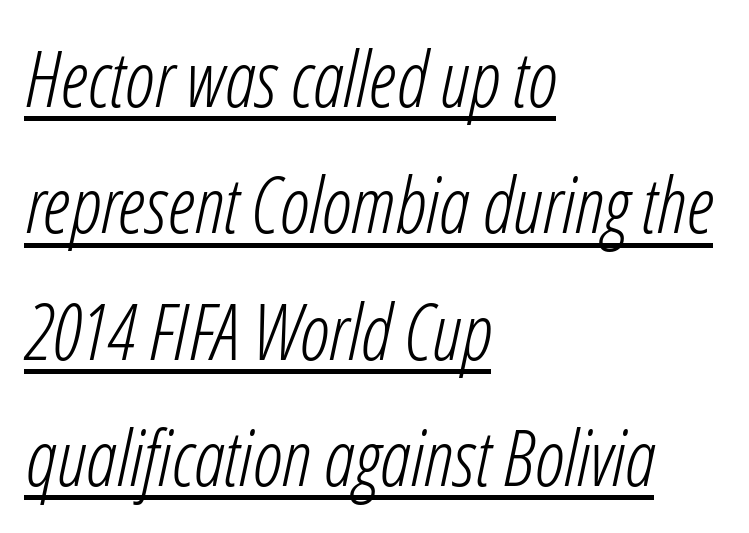
{"italic": "yes", "lean": "right", "slant_degrees": 12, "bold": "no", "weight": "light", "width": "condensed", "stroke_contrast": "low", "x_height": "medium", "monospaced": "no", "underline": "yes", "align": "left", "line_spacing": "normal", "line_spacing_ratio": 1.64, "letter_spacing": "normal", "letter_spacing_em": 0.0, "glyph_px": 77}
